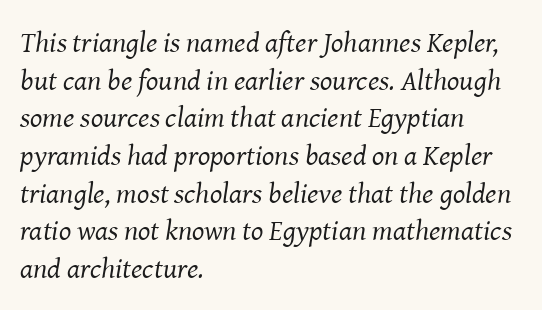
{"serif": "yes", "italic": "yes", "lean": "right", "slant_degrees": 8, "bold": "no", "weight": "regular", "width": "normal", "stroke_contrast": "medium", "x_height": "medium", "monospaced": "no", "underline": "no", "align": "left", "line_spacing": "normal", "line_spacing_ratio": 1.3, "letter_spacing": "normal", "letter_spacing_em": 0.0, "glyph_px": 29}
